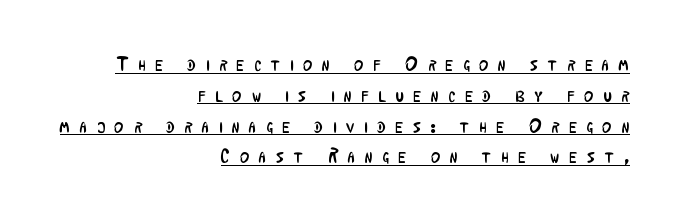
{"italic": "no", "bold": "no", "underline": "yes", "align": "right", "line_spacing": "normal", "line_spacing_ratio": 1.54, "letter_spacing": "wide", "letter_spacing_em": 0.49, "glyph_px": 20}
